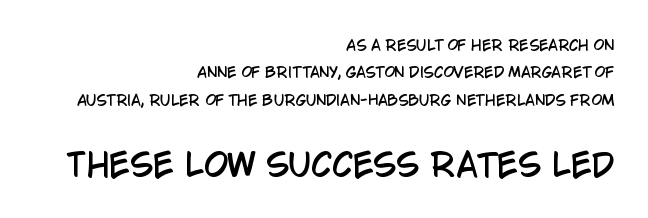
The typesetter chose a ragged-left arrangement here. Type style note: lacks serifs. There is no visible air inserted between adjacent glyphs. Spacing verdict: proportional, widths tailored to each character. A roman cut, with each character standing at attention. A bare baseline throughout the passage.
